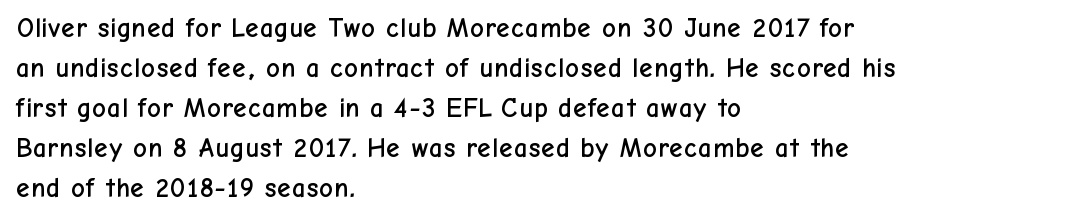
{"italic": "no", "underline": "no", "align": "left", "line_spacing": "normal", "line_spacing_ratio": 1.48, "letter_spacing": "normal", "letter_spacing_em": 0.0, "glyph_px": 27}
